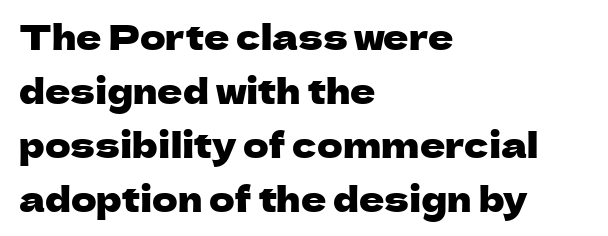
Q: Is the text italic (slanted)? A: No, it is upright.
Q: Is the typeface a serif or a sans-serif typeface? A: Sans-serif.
Q: Is the text underlined? A: No.
Q: How is the paragraph aligned? A: Left-aligned.
Q: Is the spacing between letters normal or unusually wide? A: Normal.
Q: Is the spacing between lines tight, normal or loose? A: Normal.
Q: Width (condensed, normal, or wide)? A: Normal.
Q: Stroke contrast? A: Low.
Q: x-height? A: Medium.
Q: Monospaced? A: No.
